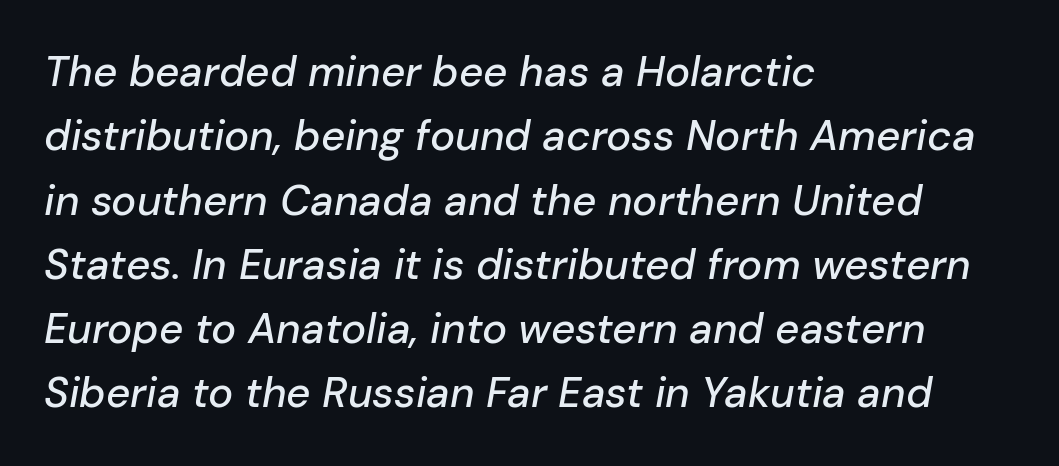
{"italic": "yes", "lean": "right", "slant_degrees": 10, "width": "normal", "stroke_contrast": "low", "x_height": "medium", "monospaced": "no", "underline": "no", "align": "left", "line_spacing": "normal", "line_spacing_ratio": 1.53, "letter_spacing": "normal", "letter_spacing_em": 0.0, "glyph_px": 42}
